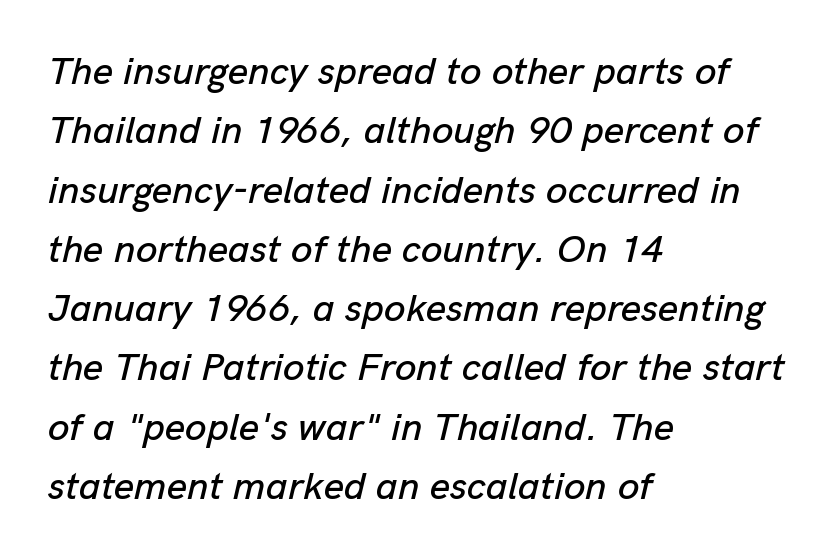
Q: Is the text italic (slanted)? A: Yes, it leans right by about 13 degrees.
Q: Is the text underlined? A: No.
Q: How is the paragraph aligned? A: Left-aligned.
Q: Is the spacing between letters normal or unusually wide? A: Normal.
Q: Is the spacing between lines tight, normal or loose? A: Normal.
Q: Width (condensed, normal, or wide)? A: Normal.
Q: Stroke contrast? A: Low.
Q: x-height? A: Medium.
Q: Monospaced? A: No.
